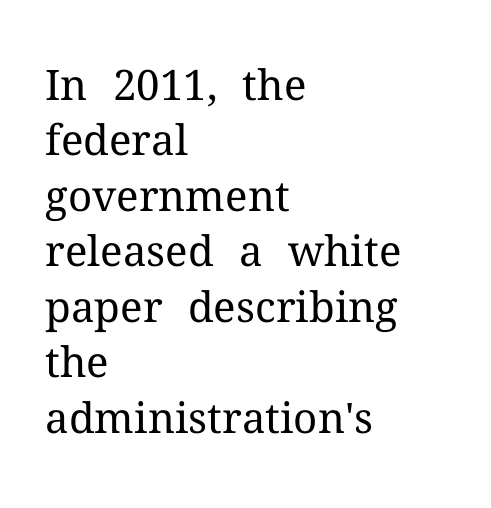
{"serif": "yes", "italic": "no", "bold": "no", "weight": "regular", "width": "normal", "stroke_contrast": "medium", "x_height": "medium", "monospaced": "no", "underline": "no", "align": "left", "line_spacing": "normal", "line_spacing_ratio": 1.32, "letter_spacing": "normal", "letter_spacing_em": 0.0, "glyph_px": 42}
